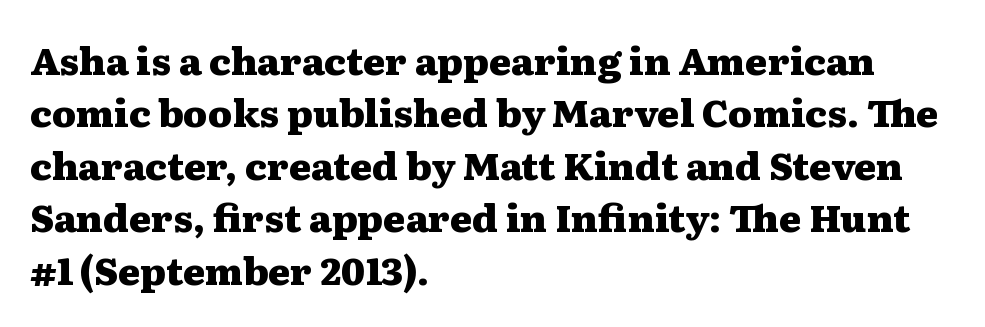
Q: Is the text bold? A: Yes.
Q: Is the text italic (slanted)? A: No, it is upright.
Q: Is the typeface a serif or a sans-serif typeface? A: Serif.
Q: Is the text underlined? A: No.
Q: How is the paragraph aligned? A: Left-aligned.
Q: Is the spacing between letters normal or unusually wide? A: Normal.
Q: Is the spacing between lines tight, normal or loose? A: Normal.
Q: Width (condensed, normal, or wide)? A: Wide.
Q: Stroke contrast? A: Medium.
Q: x-height? A: Medium.
Q: Monospaced? A: No.
